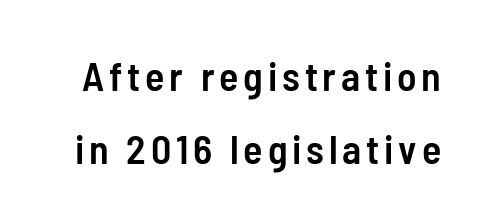
Q: Is the text bold? A: Semi-bold.
Q: Is the text italic (slanted)? A: No, it is upright.
Q: Is the typeface a serif or a sans-serif typeface? A: Sans-serif.
Q: Is the text underlined? A: No.
Q: Width (condensed, normal, or wide)? A: Condensed.
Q: Stroke contrast? A: Low.
Q: x-height? A: Medium.
Q: Monospaced? A: No.
